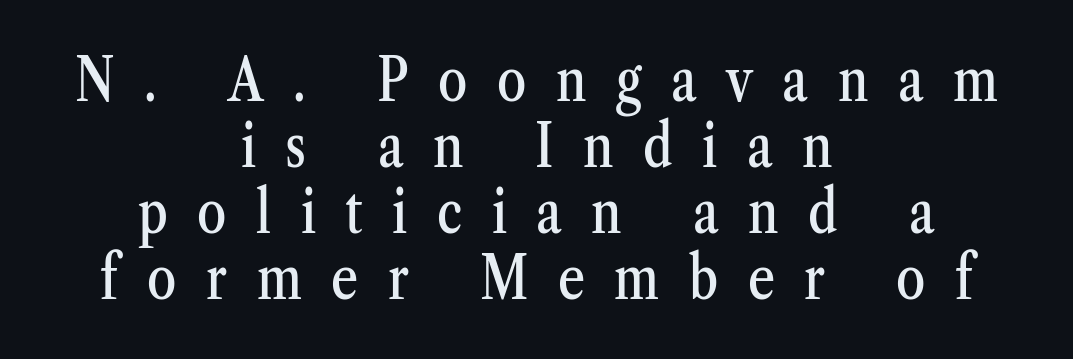
The image shows 59 px condensed serif type, upright; set centered, tight line spacing (1.12x), unusually wide letter spacing (+0.5 em), not underlined; medium stroke contrast and a medium x-height.
